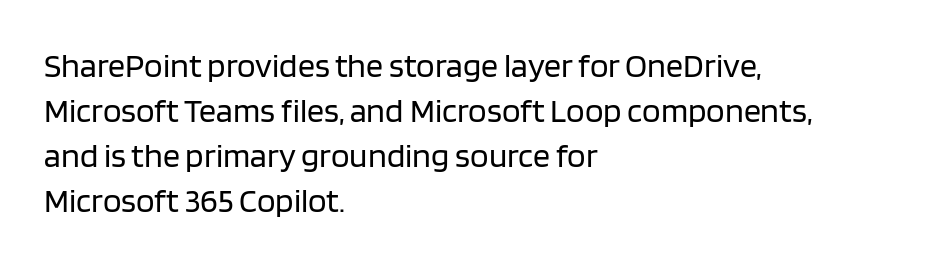
The image shows 34 px regular-weight sans-serif type, upright; set left-aligned, normal line spacing (1.32x), normal letter spacing, not underlined; low stroke contrast and a large x-height.
